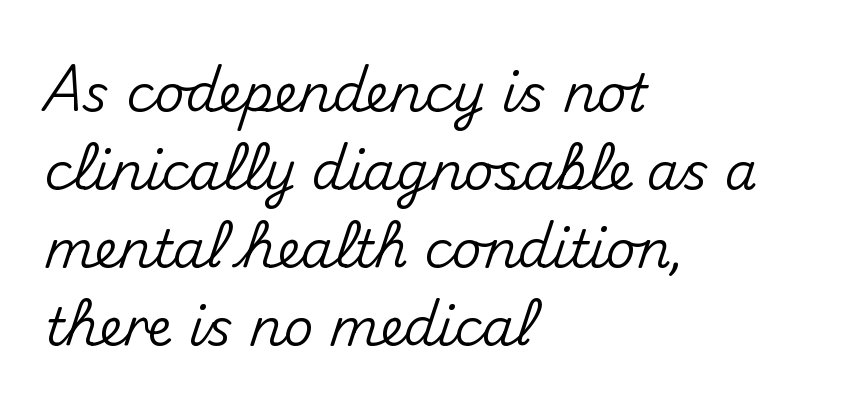
{"serif": "no", "width": "normal", "stroke_contrast": "medium", "x_height": "small", "monospaced": "no", "underline": "no", "align": "left", "line_spacing": "normal", "line_spacing_ratio": 1.5, "letter_spacing": "normal", "letter_spacing_em": 0.0, "glyph_px": 52}
